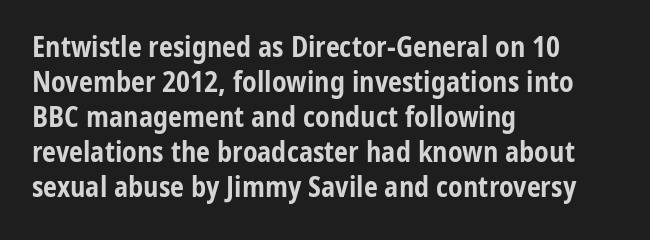
{"serif": "no", "italic": "no", "bold": "yes", "weight": "bold", "width": "condensed", "stroke_contrast": "low", "x_height": "medium", "monospaced": "no", "underline": "no", "align": "left", "line_spacing": "normal", "line_spacing_ratio": 1.25, "letter_spacing": "normal", "letter_spacing_em": 0.0, "glyph_px": 28}
